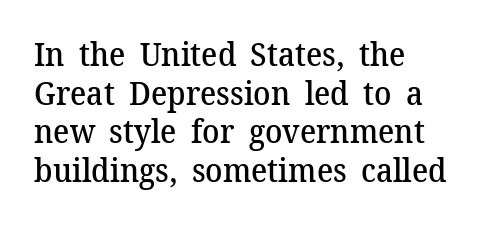
The image shows 32 px semibold serif type, upright; set left-aligned, line spacing 1.21x, normal letter spacing, not underlined; medium stroke contrast and a medium x-height.
